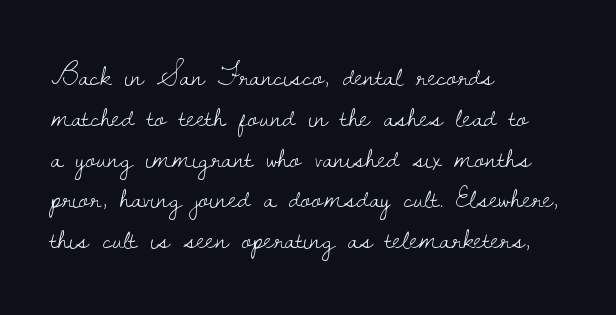
The cut favours lightness, reaching ordinary text weight at its darkest. Rule under the text: the space is simply empty. The lines sit at an ordinary, default distance from one another. The type is set solid horizontally, with unmodified tracking.
